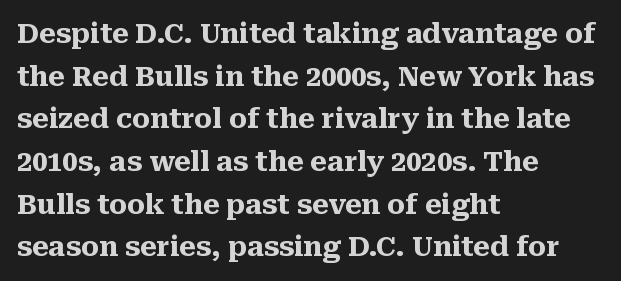
Typesetter's note: full bold, strokes at maximum text heaviness. Compared with typical paragraphs, the rows here are spaced about the same. Layout note: lines flush left. The passage shown is not underscored anywhere.
